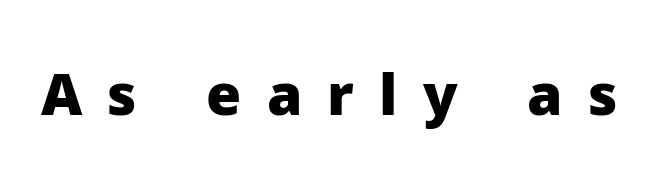
Rule under the text: the space is simply empty. Posture: vertical. Is the letter spacing exaggerated? Yes — the characters are pushed far apart. The font is running at its bold setting. The glyphs in this specimen are sans serif. Is this a fixed-width face? No — the glyphs have proportional, varying widths.
